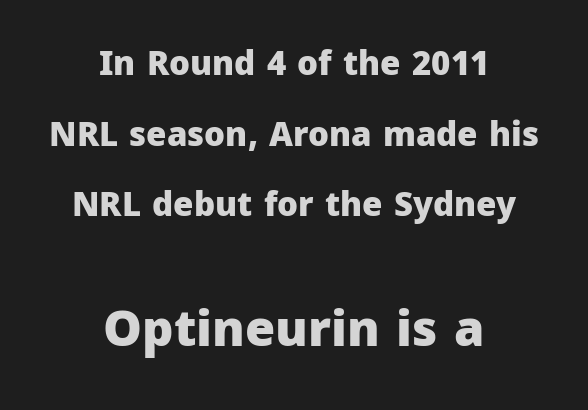
{"serif": "no", "italic": "no", "bold": "yes", "weight": "heavy", "width": "normal", "stroke_contrast": "low", "x_height": "medium", "monospaced": "no", "underline": "no", "align": "center", "line_spacing": "loose", "line_spacing_ratio": 2.14, "letter_spacing": "normal", "letter_spacing_em": 0.0, "larger_block": "second", "size_ratio": 1.48, "glyph_px": 49}
